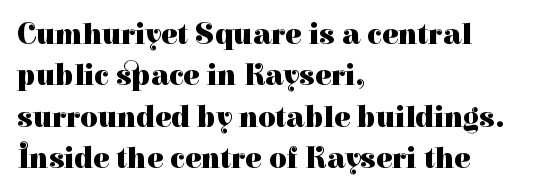
The image shows 30 px heavy serif type, upright; set left-aligned, normal line spacing (1.38x), normal letter spacing, not underlined; high stroke contrast and a medium x-height.
